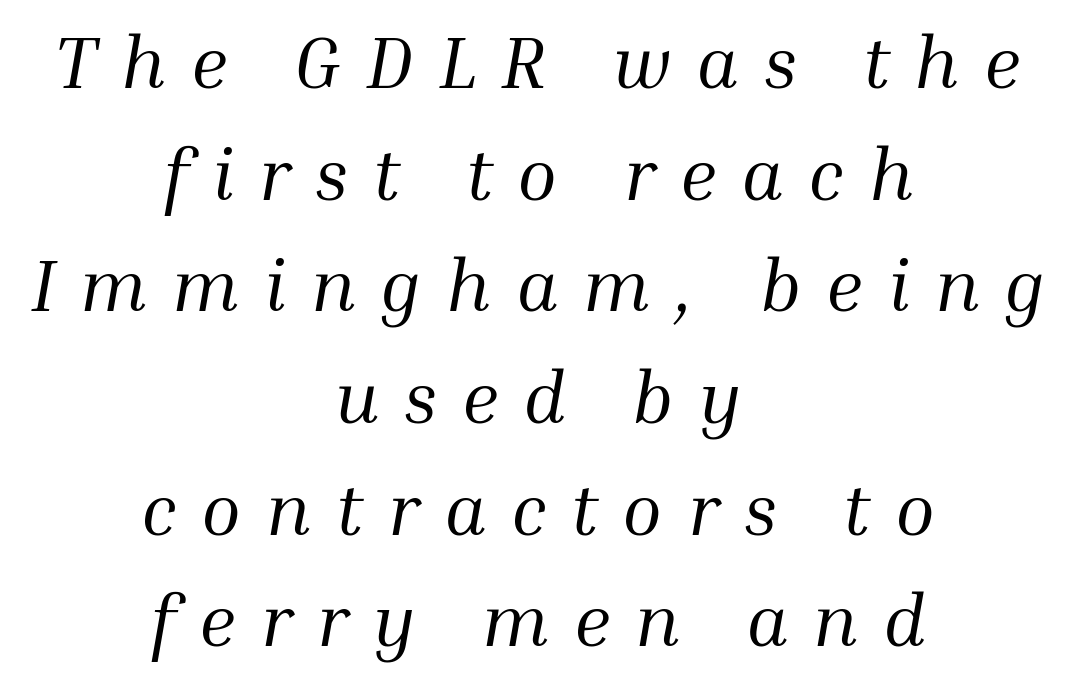
{"serif": "yes", "italic": "yes", "lean": "right", "slant_degrees": 10, "bold": "no", "weight": "regular", "width": "normal", "stroke_contrast": "medium", "x_height": "medium", "monospaced": "no", "underline": "no", "align": "center", "line_spacing": "normal", "line_spacing_ratio": 1.53, "letter_spacing": "wide", "letter_spacing_em": 0.34, "glyph_px": 73}
